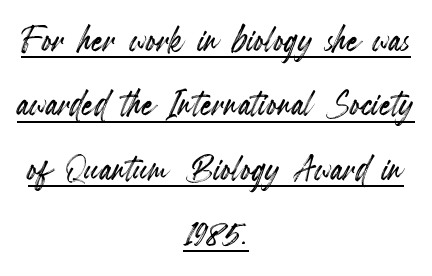
The image shows 46 px condensed type; set centered, normal line spacing (1.4x), normal letter spacing, underlined; a small x-height.
